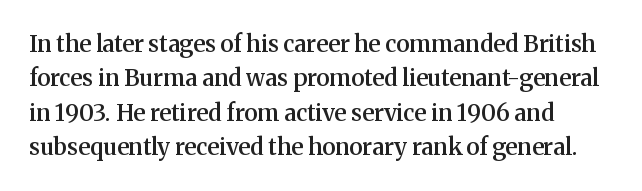
Q: Is the text bold? A: Semi-bold.
Q: Is the text italic (slanted)? A: No, it is upright.
Q: Is the text underlined? A: No.
Q: How is the paragraph aligned? A: Left-aligned.
Q: Is the spacing between letters normal or unusually wide? A: Normal.
Q: Is the spacing between lines tight, normal or loose? A: Normal.
